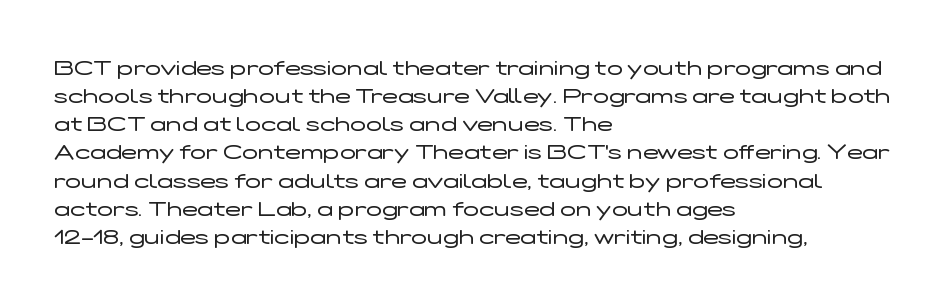
Visually the block forms a straight wall on the left and a jagged coastline on the right. Style check: upright. Bold? No — there's no thickening of the strokes. Notice how descenders clear the ascenders below comfortably — that's standard leading. Each word holds together tightly as a unit, with standard inter-letter gaps.
